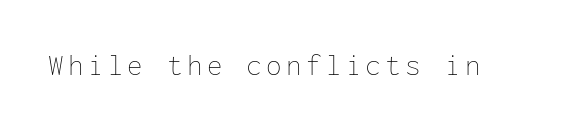
The image shows 31 px thin type, upright, monospaced; set not underlined; low stroke contrast and a medium x-height.
